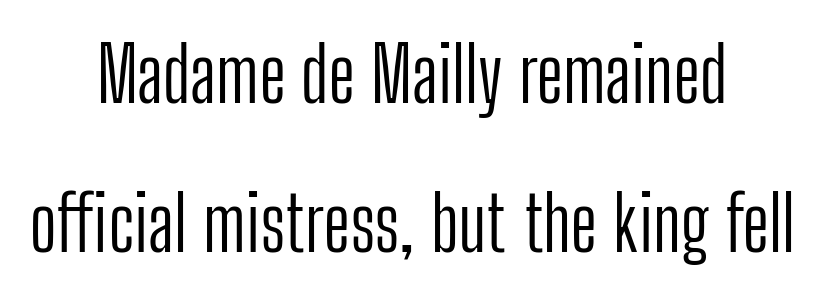
Q: Is the text bold? A: No.
Q: Is the text italic (slanted)? A: No, it is upright.
Q: Is the typeface a serif or a sans-serif typeface? A: Sans-serif.
Q: Is the text underlined? A: No.
Q: How is the paragraph aligned? A: Centered.
Q: Is the spacing between letters normal or unusually wide? A: Normal.
Q: Is the spacing between lines tight, normal or loose? A: Loose.
Q: Width (condensed, normal, or wide)? A: Condensed.
Q: Stroke contrast? A: Low.
Q: x-height? A: Medium.
Q: Monospaced? A: No.
